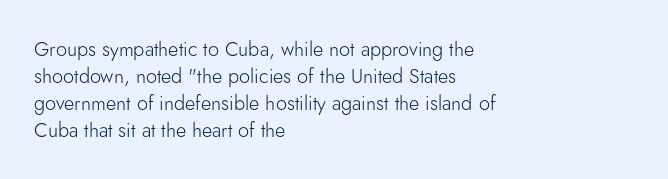
The image shows 20 px text type, upright; set left-aligned, normal line spacing (1.35x), normal letter spacing, not underlined.
